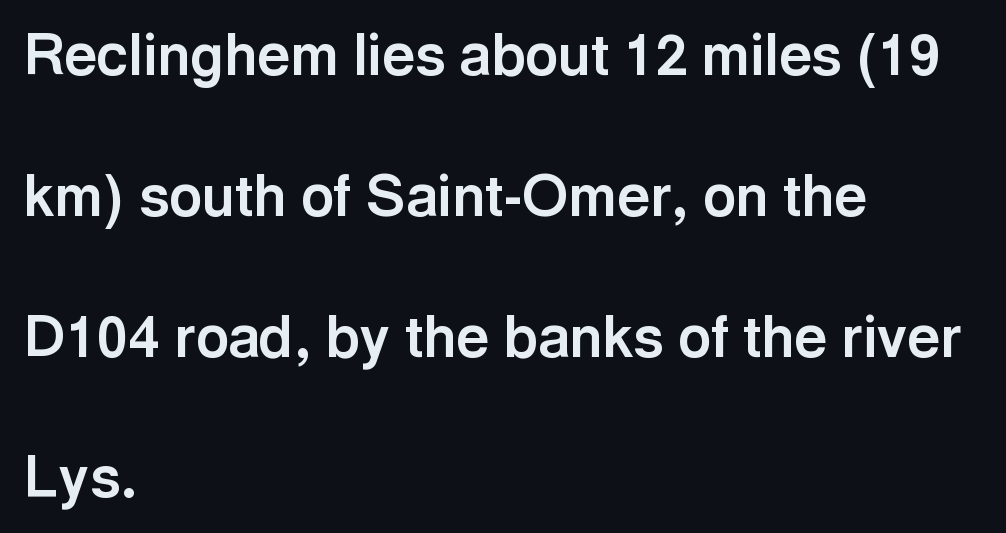
The image shows 57 px bold sans-serif type, upright; set left-aligned, loose line spacing (2.47x), normal letter spacing, not underlined; a medium x-height.
